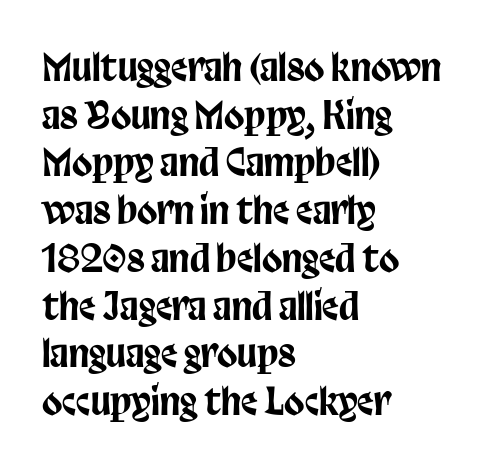
These lines sit exactly where default settings would place them. Words appear dense and cohesive because spacing is normal. Unlike a traditional serif, this face leaves its strokes unadorned. Each row of text sits above clean, open space.
